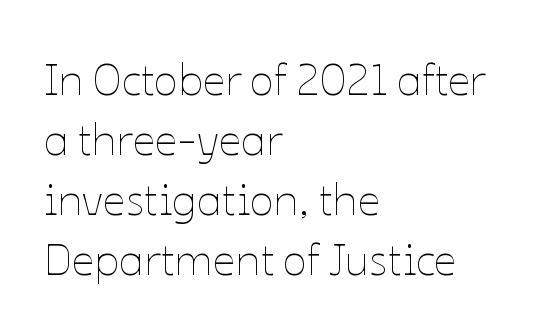
The image shows 45 px thin type, upright; set left-aligned, normal line spacing (1.33x), normal letter spacing, not underlined; low stroke contrast and a medium x-height.
